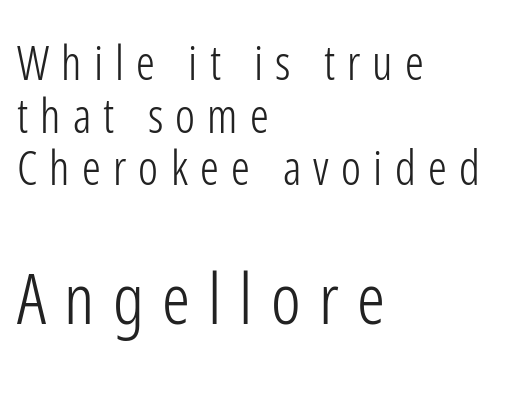
{"serif": "no", "italic": "no", "bold": "no", "weight": "light", "width": "condensed", "stroke_contrast": "low", "x_height": "medium", "monospaced": "no", "underline": "no", "align": "left", "line_spacing": "tight", "line_spacing_ratio": 1.12, "letter_spacing": "wide", "letter_spacing_em": 0.26, "larger_block": "second", "size_ratio": 1.49, "glyph_px": 70}
